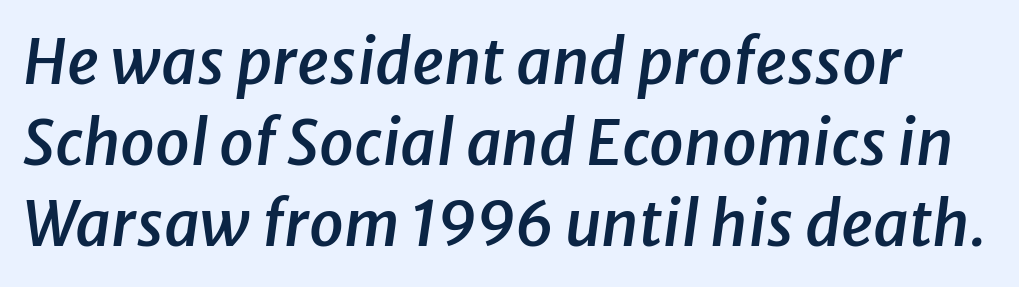
A typesetter would mark this as italic. Does extra space separate the letters? No, they use regular spacing. The baseline area is clear. The glyphs have the mass of a demibold cut, below bold.
